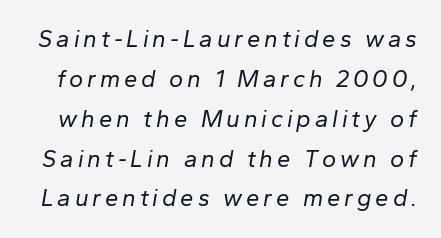
{"italic": "yes", "lean": "right", "slant_degrees": 10, "bold": "no", "underline": "no", "line_spacing": "normal", "line_spacing_ratio": 1.66, "glyph_px": 24}
